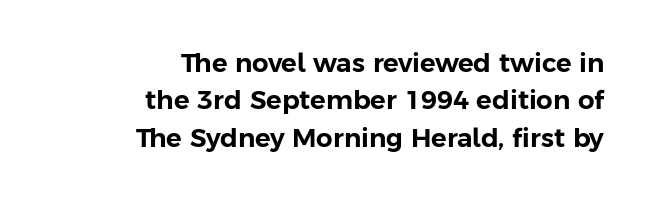
The image shows 26 px text type, upright; set right-aligned, normal line spacing (1.44x), normal letter spacing, not underlined.
